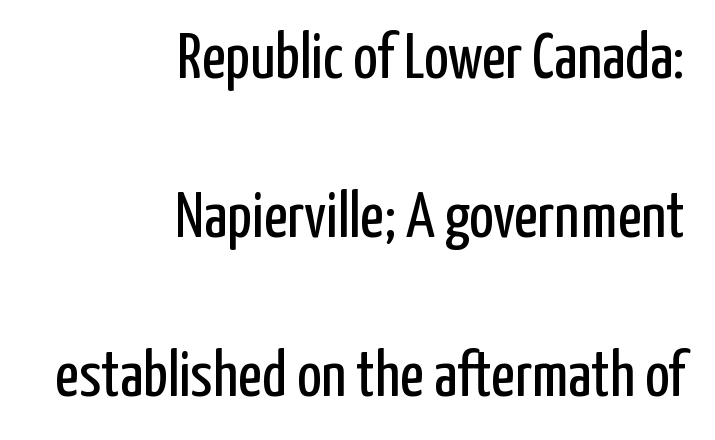
The image shows 65 px regular-weight, condensed sans-serif type, upright; set right-aligned, loose line spacing (2.45x), normal letter spacing, not underlined; low stroke contrast and a medium x-height.
